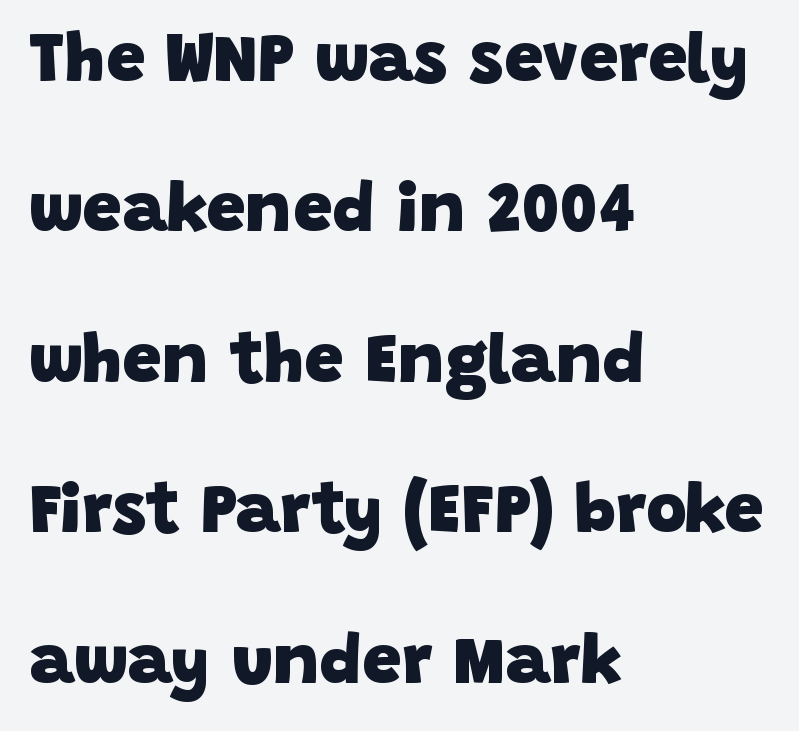
The image shows 70 px heavy sans-serif type; set left-aligned, loose line spacing (2.15x), normal letter spacing, not underlined; low stroke contrast and a large x-height.
